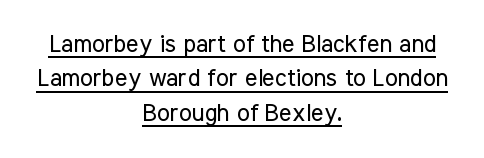
Does a line run under the words? Yes, clearly. This rendering uses center alignment, leaving both contours irregular but symmetric. Summary of weight: not heavy and not bold. Standard letterfit; no display-style spreading of the glyphs.
